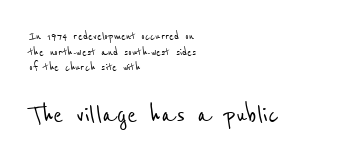
Looks like regular typesetting: each glyph gets only the width it needs. Compared with typical body copy, the letter spacing here is the same. This sample uses a sans-serif face. The setting favours the left margin, as ordinary paragraphs usually do.
